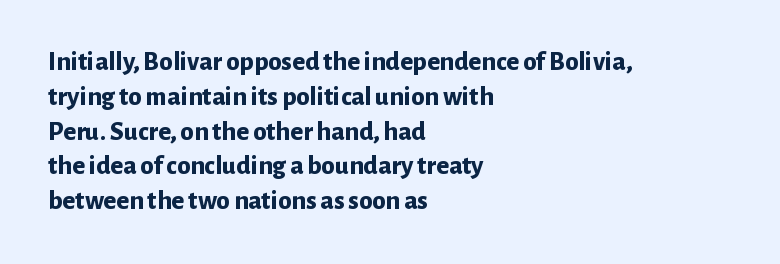
The words here are not underlined. Style check: upright. Typesetter's note: full bold, strokes at maximum text heaviness. Left-aligned paragraph, ragged on the right. One glance says typical: line gaps are just what's usual. Look at the tracking — it's just the regular setting, nothing added.
